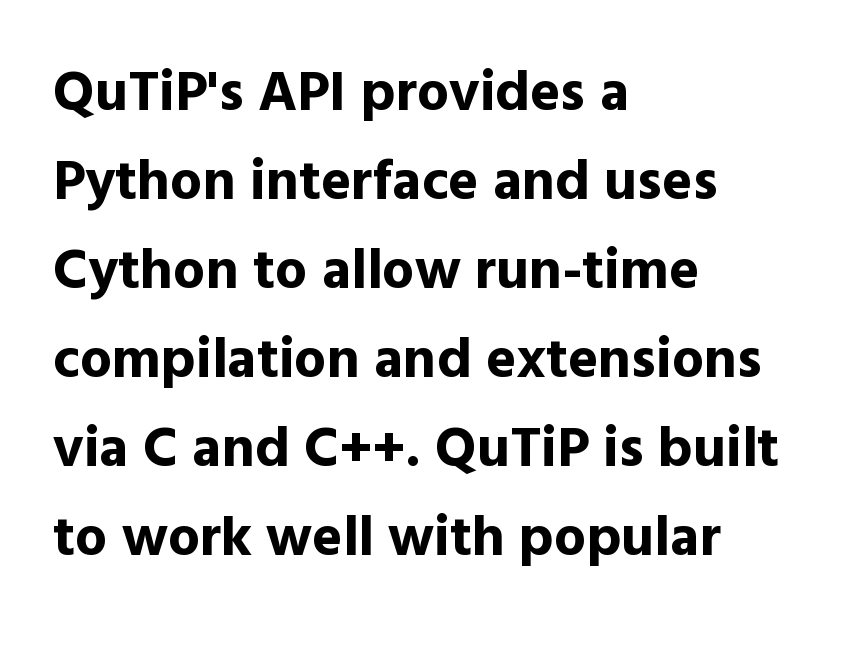
{"serif": "no", "italic": "no", "bold": "yes", "weight": "bold", "width": "normal", "x_height": "medium", "monospaced": "no", "underline": "no", "align": "left", "line_spacing": "normal", "line_spacing_ratio": 1.56, "letter_spacing": "normal", "letter_spacing_em": 0.0, "glyph_px": 57}
